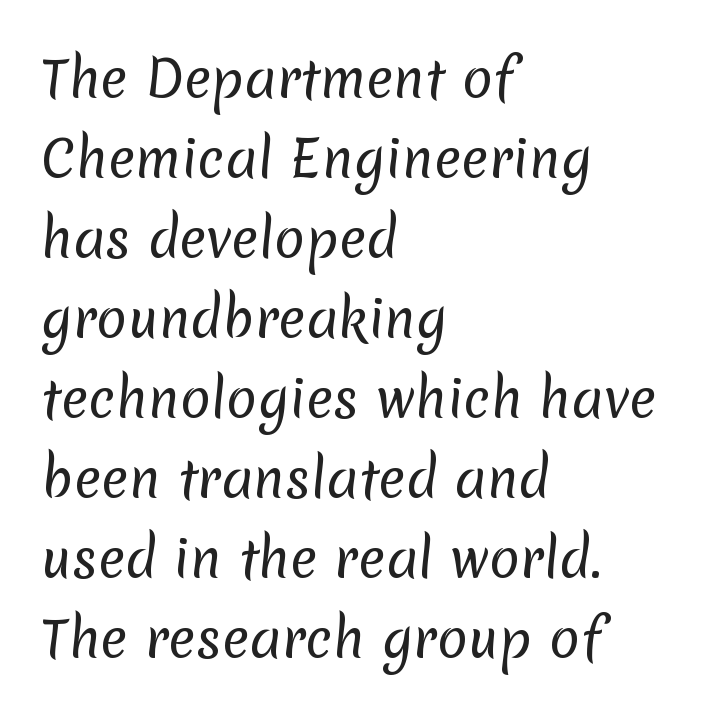
All the whitespace from short lines collects on the right. The line texture is even and compact thanks to regular tracking. Examine the stroke ends and you'll find no serifs. Proportional: the letters do not fall into vertical columns.
